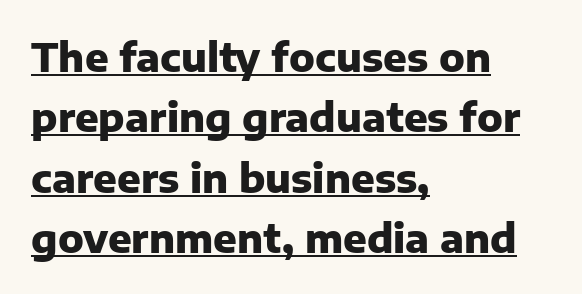
Are there feet on the stems? There aren't — it's a sans. The letters are bold, with thick, heavy strokes. Descenders here cross a horizontal rule under the line. The rendering uses natural spacing where letterforms have individual widths. Each line starts at the same left margin while the right side varies. If you measured baseline to baseline, you'd find a middling distance.
